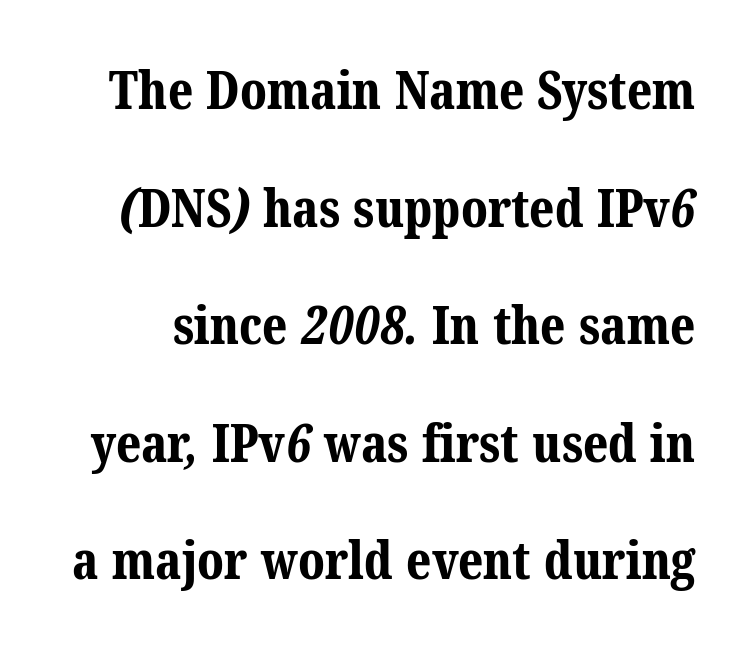
The image shows 52 px bold serif type; set loose line spacing (2.26x), normal letter spacing, not underlined; medium stroke contrast and a medium x-height.
